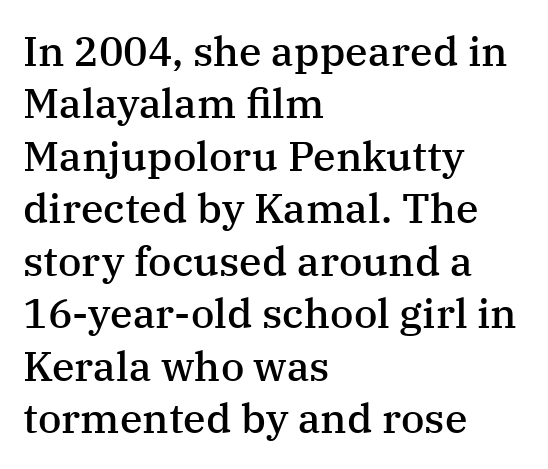
The image shows 41 px semibold serif type, upright; set left-aligned, normal line spacing (1.28x), normal letter spacing, not underlined; medium stroke contrast and a medium x-height.
